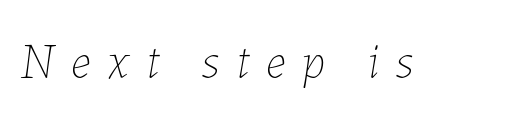
Words appear elongated and porous because spacing is wide. Each row of text sits above clean, open space. Every character sits at an angle, as italics do. Each stroke keeps to a modest, everyday thickness or less. Is this a fixed-width face? No — the glyphs have proportional, varying widths.
